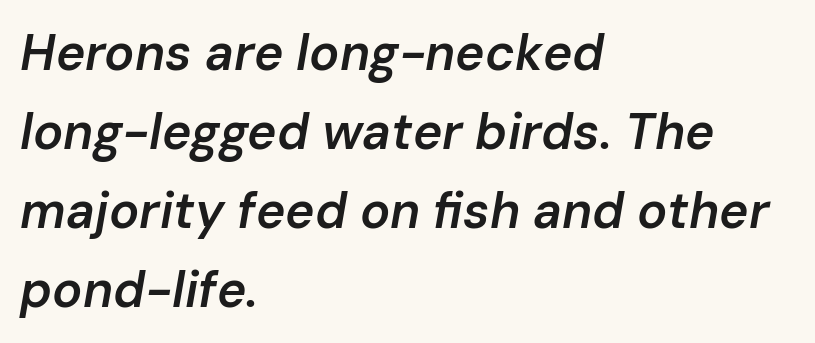
The image shows 50 px semibold type, italic (leaning right); set left-aligned, normal line spacing (1.58x), normal letter spacing, not underlined; low stroke contrast and a medium x-height.
